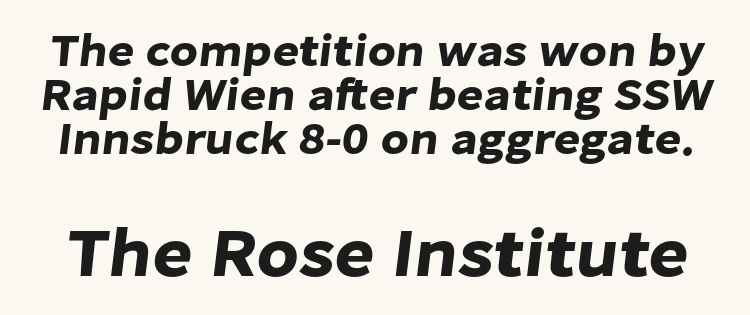
Q: Is the typeface a serif or a sans-serif typeface? A: Sans-serif.
Q: Is the text underlined? A: No.
Q: Is the spacing between letters normal or unusually wide? A: Normal.
Q: Is the spacing between lines tight, normal or loose? A: Tight.
Q: Which block of text is set in a larger size, the first (top) or the second (bottom)? A: The second (bottom) one.
Q: Width (condensed, normal, or wide)? A: Normal.
Q: Stroke contrast? A: Low.
Q: x-height? A: Medium.
Q: Monospaced? A: No.
